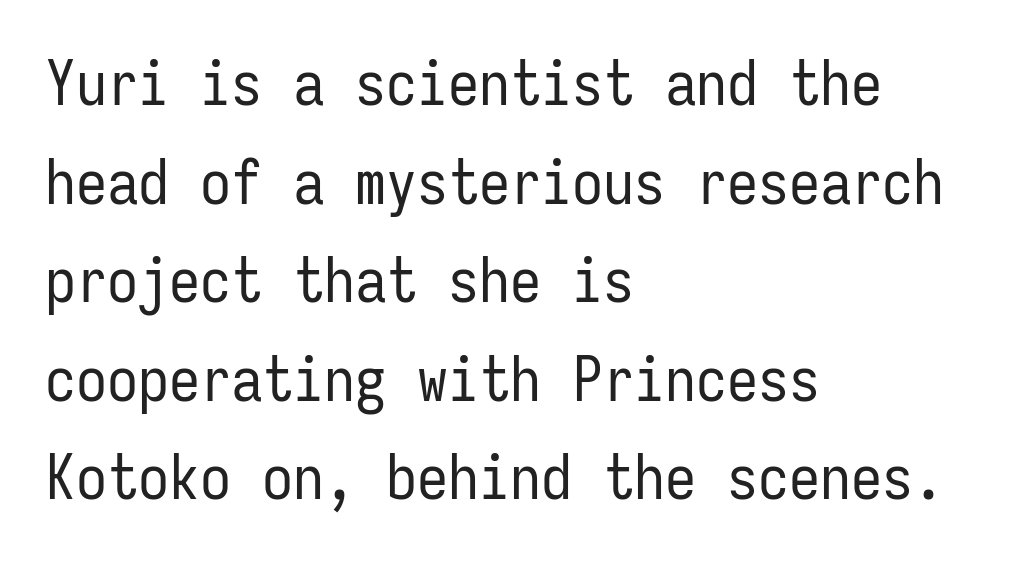
The image shows 62 px regular-weight, condensed sans-serif type, upright, monospaced; set left-aligned, normal line spacing (1.59x), normal letter spacing, not underlined; low stroke contrast and a medium x-height.
